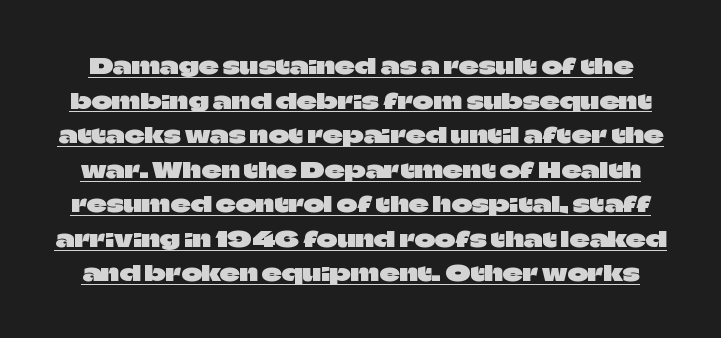
Rendered with straight, roman letterforms. Notice how a bar underscores the lettering throughout. This rendering leaves character spacing at its baseline value. Each new line begins a customary step beneath the previous one.
